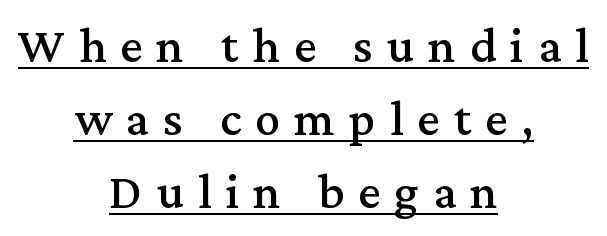
The letters advance in unequal steps, a hallmark of proportional type. The face used here is rendered with a markedly widened letterfit. Quick note: underline on. Leftover space on each line is divided equally before and after the words.
